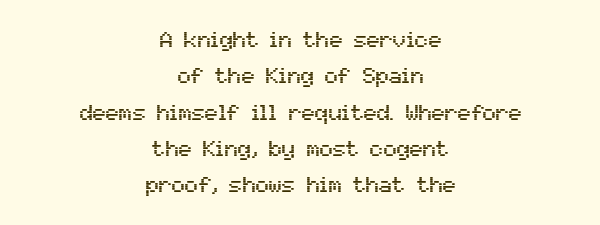
The image shows 22 px text type, upright; set centered, normal line spacing (1.65x), normal letter spacing, not underlined.
